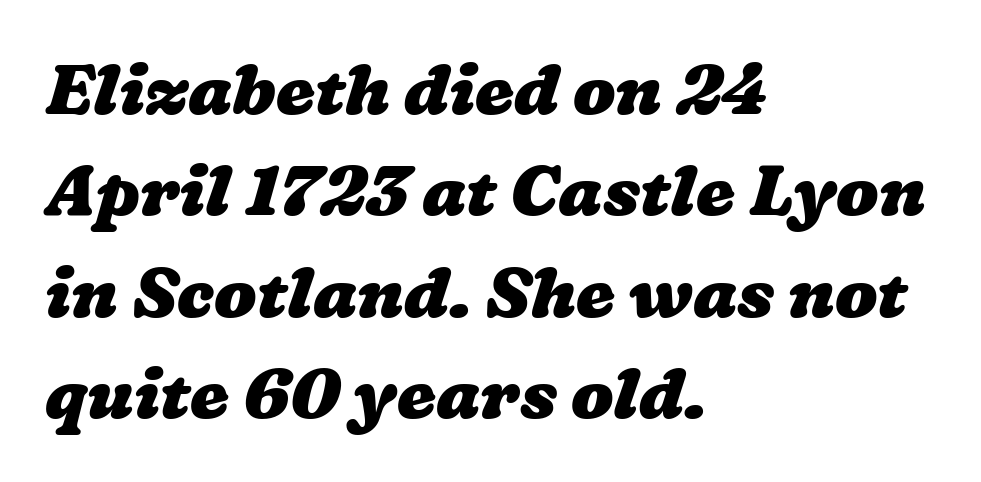
{"bold": "yes", "weight": "heavy", "width": "wide", "stroke_contrast": "low", "x_height": "medium", "monospaced": "no", "underline": "no", "align": "left", "line_spacing": "normal", "line_spacing_ratio": 1.45, "letter_spacing": "normal", "letter_spacing_em": 0.0, "glyph_px": 70}
